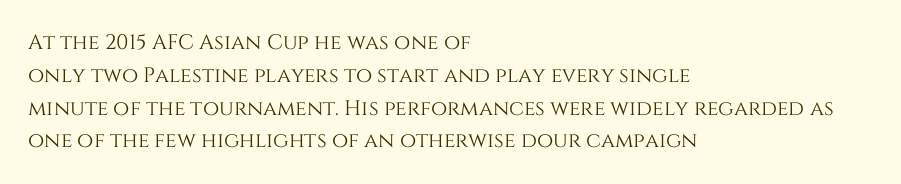
Q: Is the text italic (slanted)? A: No, it is upright.
Q: Is the text underlined? A: No.
Q: How is the paragraph aligned? A: Left-aligned.
Q: Is the spacing between letters normal or unusually wide? A: Normal.
Q: Is the spacing between lines tight, normal or loose? A: Normal.
